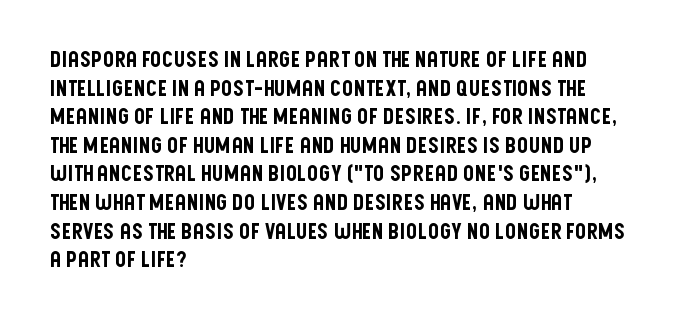
{"italic": "no", "underline": "no", "align": "left", "line_spacing": "normal", "line_spacing_ratio": 1.3, "letter_spacing": "normal", "letter_spacing_em": 0.0, "glyph_px": 22}
